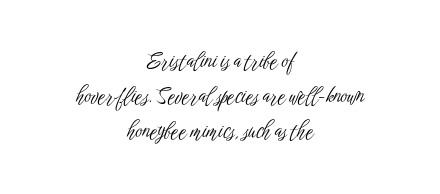
The image shows 21 px text type; set centered, normal line spacing (1.67x), normal letter spacing, not underlined.
